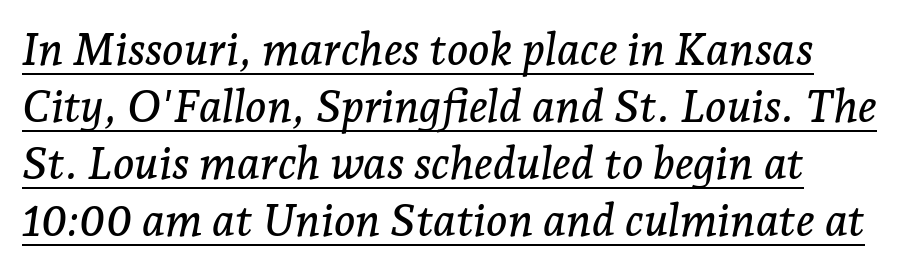
This rendering uses left alignment, leaving the right contour irregular. Spacing between characters is what you'd get straight out of the box. Unlike a clean sans, this face finishes its strokes with serifs. The axis of the letterforms is tilted away from vertical.
